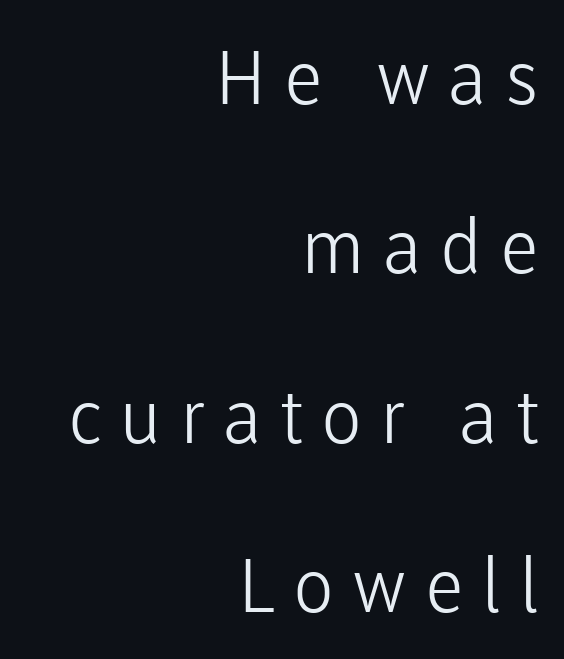
The face looks like a standard text weight, possibly lighter. Teacher's note: observe the even right margin — that is flush-right alignment. Varying glyph widths throughout — classic text-font behaviour. Clear beneath every line of the passage.
